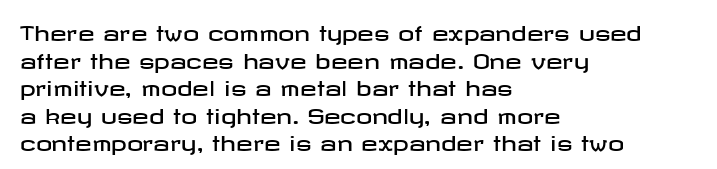
Q: Is the text italic (slanted)? A: No, it is upright.
Q: Is the text underlined? A: No.
Q: How is the paragraph aligned? A: Left-aligned.
Q: Is the spacing between letters normal or unusually wide? A: Normal.
Q: Is the spacing between lines tight, normal or loose? A: Normal.
